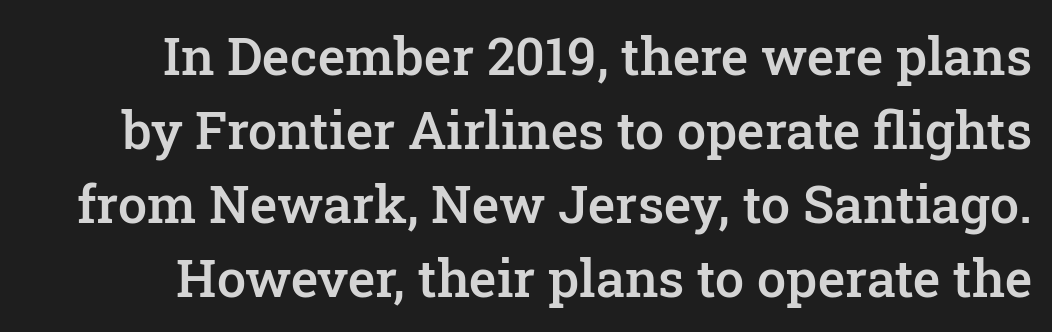
Q: Is the text bold? A: Semi-bold.
Q: Is the text italic (slanted)? A: No, it is upright.
Q: Is the typeface a serif or a sans-serif typeface? A: Serif.
Q: Is the text underlined? A: No.
Q: Is the spacing between letters normal or unusually wide? A: Normal.
Q: Is the spacing between lines tight, normal or loose? A: Normal.
Q: Width (condensed, normal, or wide)? A: Normal.
Q: Stroke contrast? A: Low.
Q: x-height? A: Medium.
Q: Monospaced? A: No.
